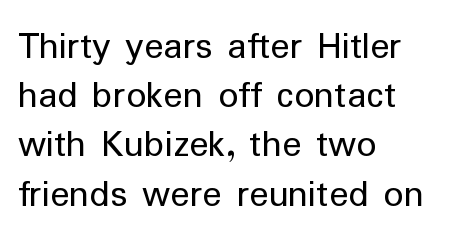
Q: Is the text bold? A: No.
Q: Is the text italic (slanted)? A: No, it is upright.
Q: Is the typeface a serif or a sans-serif typeface? A: Sans-serif.
Q: Is the text underlined? A: No.
Q: How is the paragraph aligned? A: Left-aligned.
Q: Is the spacing between letters normal or unusually wide? A: Normal.
Q: Width (condensed, normal, or wide)? A: Normal.
Q: Stroke contrast? A: Low.
Q: x-height? A: Medium.
Q: Monospaced? A: No.
